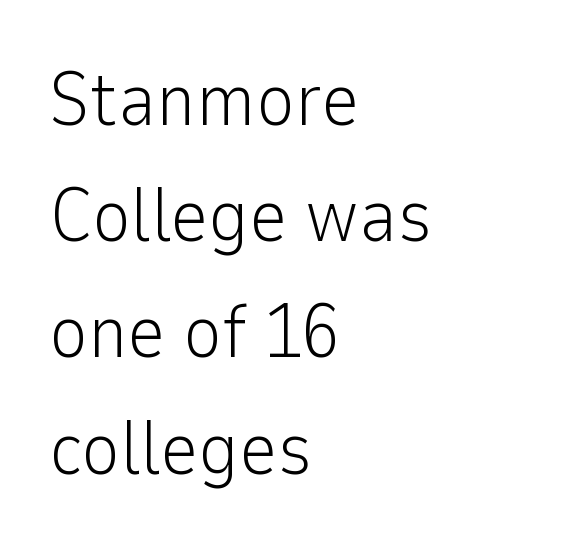
Q: Is the text bold? A: No.
Q: Is the text italic (slanted)? A: No, it is upright.
Q: Is the typeface a serif or a sans-serif typeface? A: Sans-serif.
Q: Is the text underlined? A: No.
Q: How is the paragraph aligned? A: Left-aligned.
Q: Is the spacing between letters normal or unusually wide? A: Normal.
Q: Is the spacing between lines tight, normal or loose? A: Normal.
Q: Width (condensed, normal, or wide)? A: Normal.
Q: Stroke contrast? A: Low.
Q: x-height? A: Medium.
Q: Monospaced? A: No.
